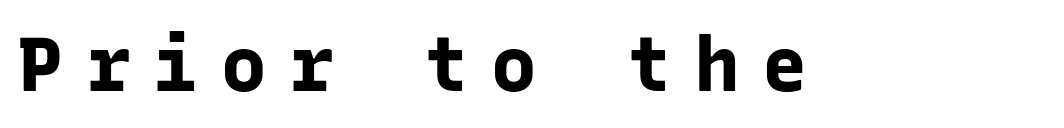
{"serif": "no", "italic": "no", "bold": "yes", "weight": "bold", "width": "normal", "stroke_contrast": "low", "x_height": "medium", "monospaced": "yes", "underline": "no", "letter_spacing": "wide", "letter_spacing_em": 0.29, "glyph_px": 76}
